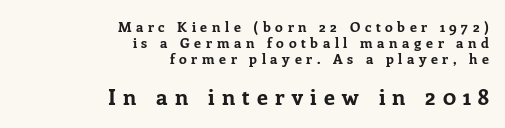
The designer dialed line spacing down below the default. These two chunks differ in scale, with the bottom chunk taking the larger measure. Horizontal alignment here is rightward, an uncommon choice for prose. You'd pick this weight for a headline — it's a proper bold. Check the space under the baseline: it is left empty. Nope, not italic — everything's standing straight.
